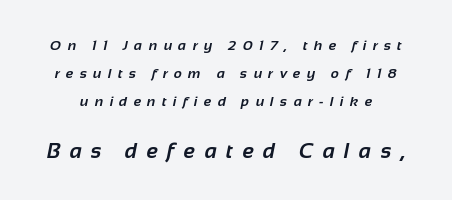
{"bold": "yes", "underline": "no", "line_spacing": "loose", "line_spacing_ratio": 2.0, "letter_spacing": "wide", "letter_spacing_em": 0.45, "larger_block": "second", "size_ratio": 1.5, "glyph_px": 21}
